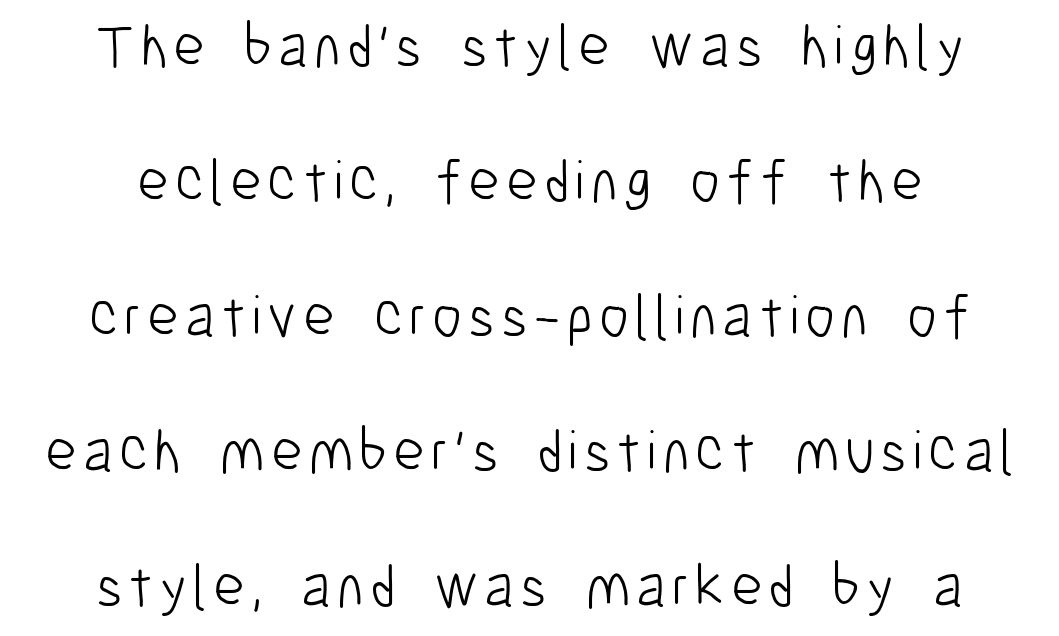
The image shows 60 px light, condensed sans-serif type, upright; set centered, loose line spacing (2.25x), not underlined; low stroke contrast and a medium x-height.
